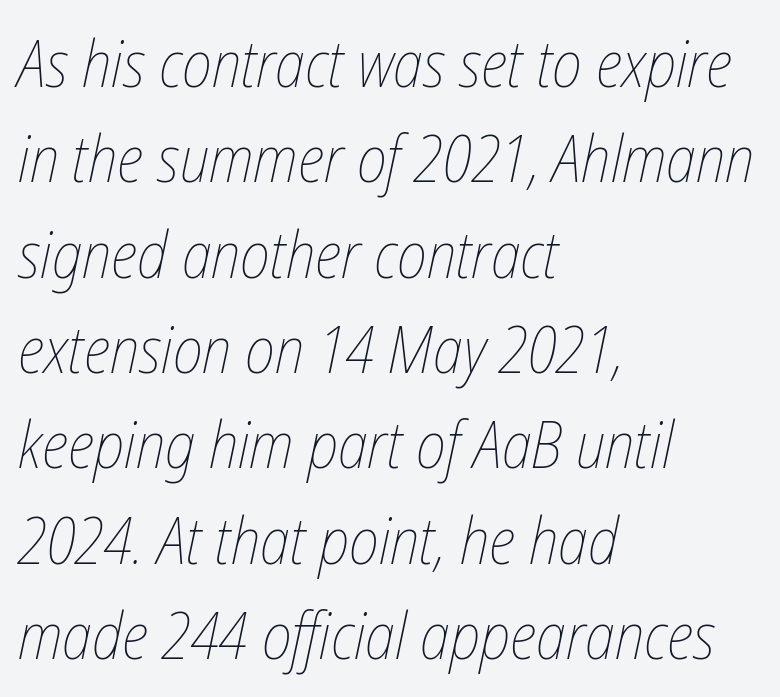
Vertically, the passage feels balanced, rows spaced as you'd expect. The face looks like a standard text weight, possibly lighter. These lines are rendered in a variable-pitch font. Casual observation: everything's shoved over to the left. Students, note that the glyphs here touch the page at normal intervals. An italicized treatment has been applied to the whole sample.
